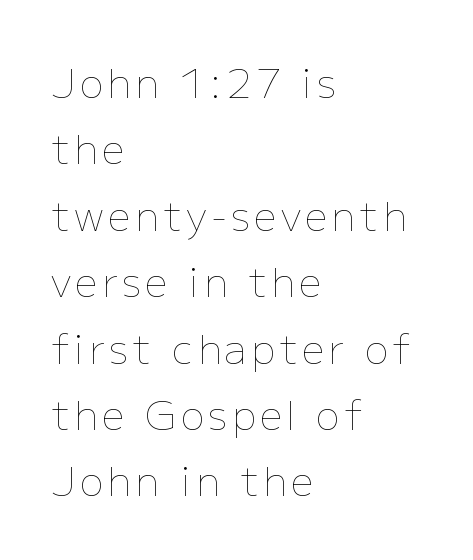
Q: Is the text bold? A: No.
Q: Is the text italic (slanted)? A: No, it is upright.
Q: Is the text underlined? A: No.
Q: How is the paragraph aligned? A: Left-aligned.
Q: Is the spacing between lines tight, normal or loose? A: Normal.
Q: Width (condensed, normal, or wide)? A: Normal.
Q: Stroke contrast? A: Low.
Q: x-height? A: Medium.
Q: Monospaced? A: No.
